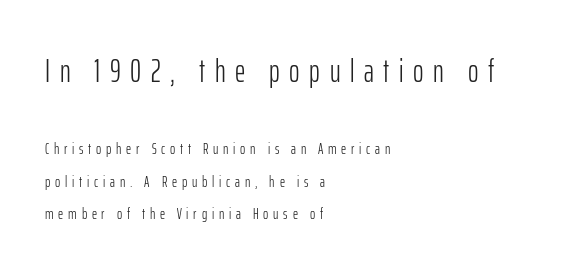
{"serif": "no", "italic": "no", "bold": "no", "weight": "light", "width": "condensed", "stroke_contrast": "low", "x_height": "medium", "monospaced": "no", "underline": "no", "align": "left", "line_spacing": "loose", "line_spacing_ratio": 2.02, "letter_spacing": "wide", "letter_spacing_em": 0.3, "larger_block": "first", "size_ratio": 2.0, "glyph_px": 32}
